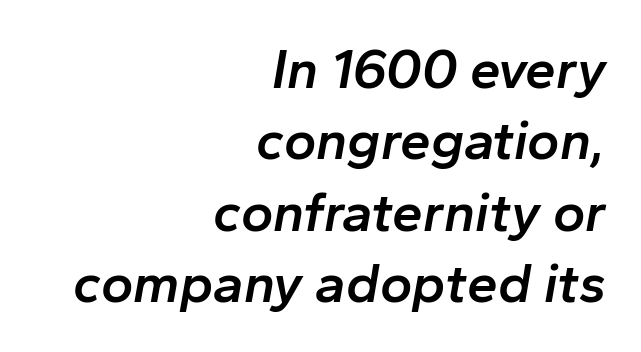
A fair bit of extra ink — the face is semibold, not bold. The rows are spaced the way most documents space them. Typeset ragged left — the right edge is the straight one. Rendered with sloped, italic letterforms. A typesetter would call this zero additional tracking. Looks like regular typesetting: each glyph gets only the width it needs.
